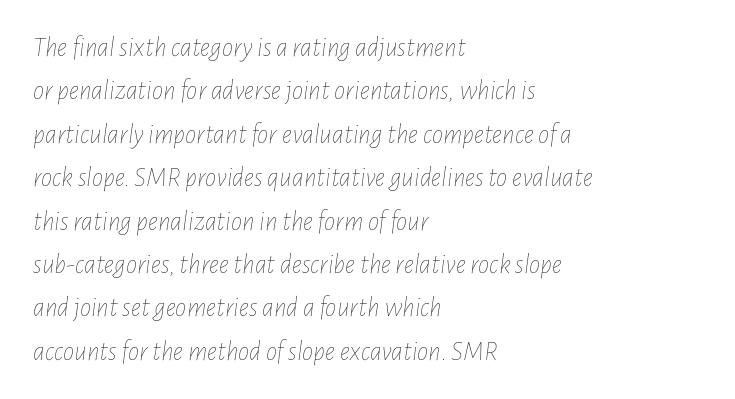
{"italic": "yes", "lean": "right", "slant_degrees": 7, "bold": "no", "weight": "thin", "width": "condensed", "stroke_contrast": "low", "x_height": "medium", "monospaced": "no", "underline": "no", "align": "left", "line_spacing": "normal", "line_spacing_ratio": 1.55, "letter_spacing": "normal", "letter_spacing_em": 0.0, "glyph_px": 28}
